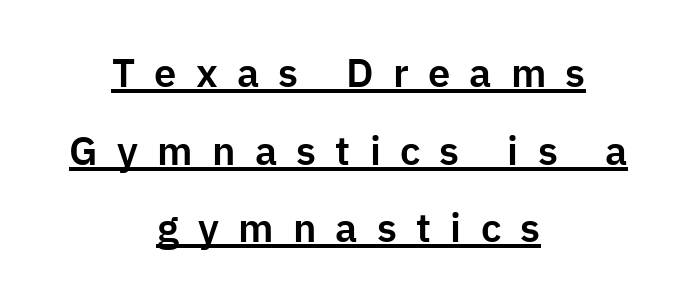
The face used here appears with an underline applied. You could fit nearly another row in the gap between these rows. A sans-serif font was chosen for this passage. Think of a printed novel: that variable character pitch is what you see here.
